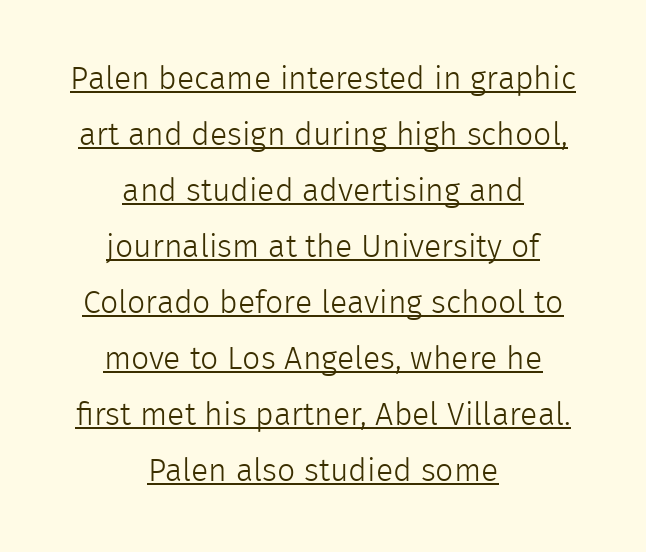
{"serif": "no", "italic": "no", "bold": "no", "weight": "light", "width": "normal", "x_height": "medium", "monospaced": "no", "underline": "yes", "align": "center", "line_spacing_ratio": 1.75, "letter_spacing": "normal", "letter_spacing_em": 0.0, "glyph_px": 32}
